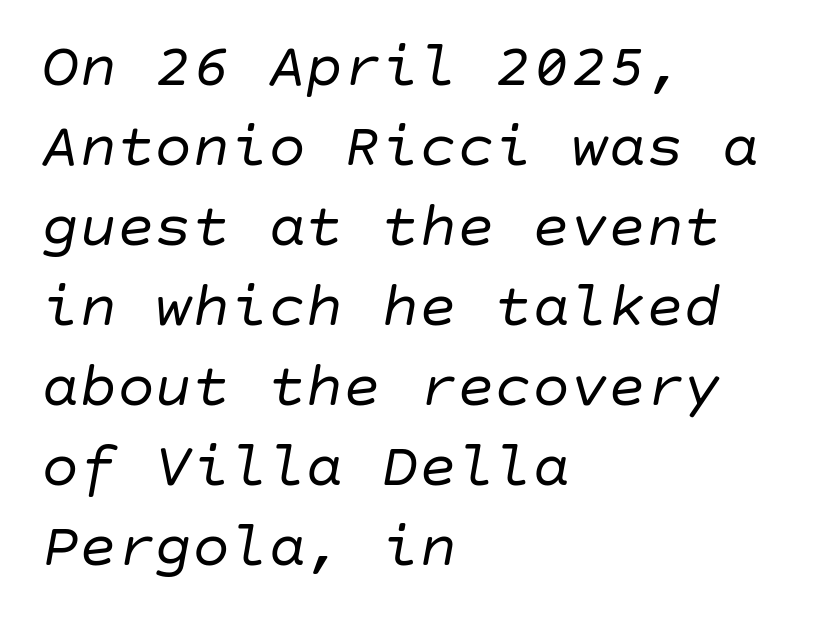
Q: Is the text bold? A: No.
Q: Is the text italic (slanted)? A: Yes, it leans right by about 10 degrees.
Q: Is the text underlined? A: No.
Q: How is the paragraph aligned? A: Left-aligned.
Q: Is the spacing between letters normal or unusually wide? A: Normal.
Q: Is the spacing between lines tight, normal or loose? A: Normal.
Q: Width (condensed, normal, or wide)? A: Normal.
Q: Stroke contrast? A: Low.
Q: x-height? A: Large.
